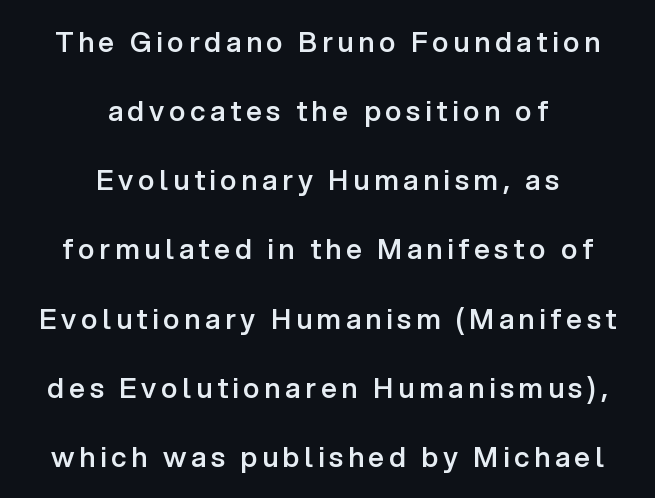
Q: Is the text bold? A: Semi-bold.
Q: Is the text italic (slanted)? A: No, it is upright.
Q: Is the typeface a serif or a sans-serif typeface? A: Sans-serif.
Q: Is the text underlined? A: No.
Q: How is the paragraph aligned? A: Centered.
Q: Is the spacing between lines tight, normal or loose? A: Loose.
Q: Width (condensed, normal, or wide)? A: Normal.
Q: Stroke contrast? A: Low.
Q: x-height? A: Medium.
Q: Monospaced? A: No.
